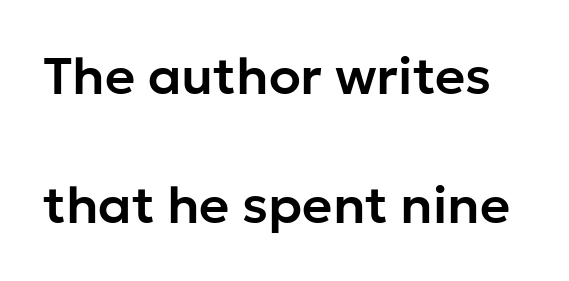
Q: Is the text italic (slanted)? A: No, it is upright.
Q: Is the typeface a serif or a sans-serif typeface? A: Sans-serif.
Q: Is the text underlined? A: No.
Q: Is the spacing between letters normal or unusually wide? A: Normal.
Q: Is the spacing between lines tight, normal or loose? A: Loose.
Q: Width (condensed, normal, or wide)? A: Normal.
Q: Stroke contrast? A: Low.
Q: x-height? A: Medium.
Q: Monospaced? A: No.
